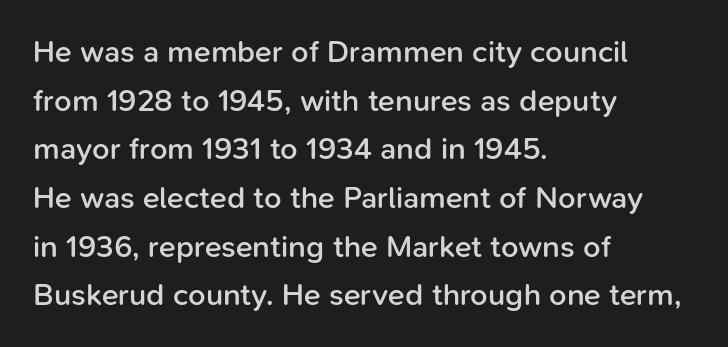
The image shows 31 px semibold sans-serif type, upright; set left-aligned, normal line spacing (1.57x), normal letter spacing, not underlined; low stroke contrast and a medium x-height.
